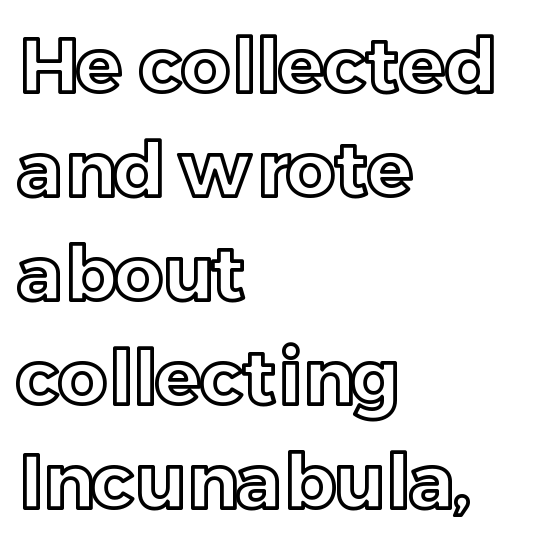
{"italic": "no", "width": "normal", "x_height": "medium", "monospaced": "no", "underline": "no", "align": "left", "line_spacing": "normal", "line_spacing_ratio": 1.37, "letter_spacing": "normal", "letter_spacing_em": 0.0, "glyph_px": 76}
